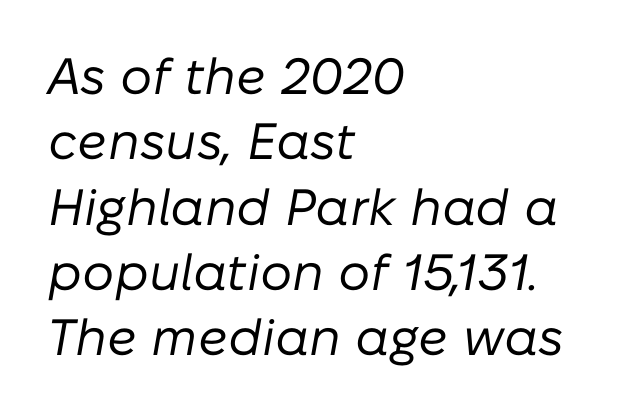
Compared with ordinary roman type, these characters are visibly tilted. These lines are rendered in a variable-pitch font. The passage shown has conventional tracking throughout. The strokes carry an ordinary text weight at most.
